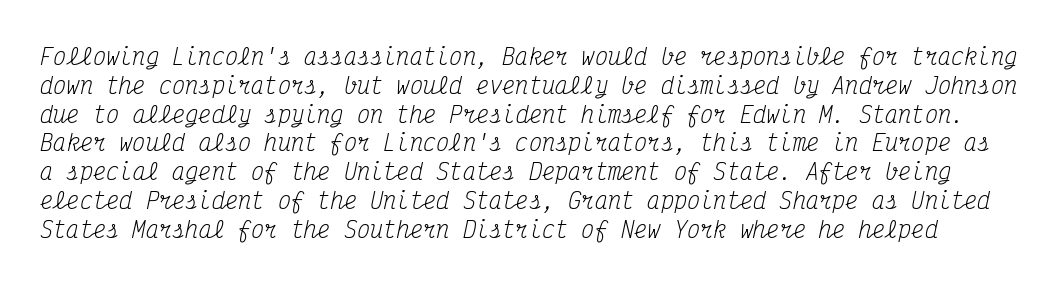
{"italic": "yes", "lean": "right", "slant_degrees": 12, "bold": "no", "underline": "no", "line_spacing": "normal", "line_spacing_ratio": 1.31, "letter_spacing": "normal", "letter_spacing_em": 0.0, "glyph_px": 22}
